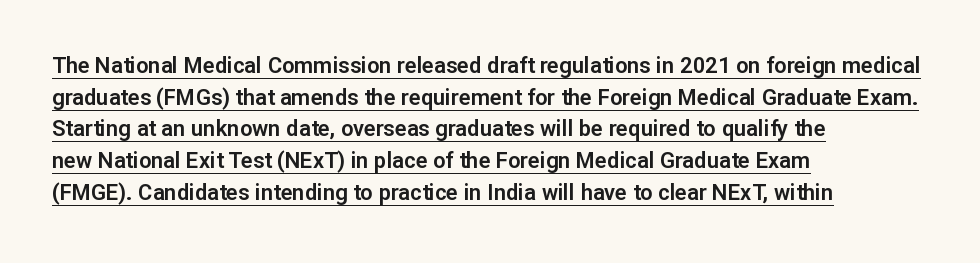
Q: Is the text italic (slanted)? A: No, it is upright.
Q: Is the text underlined? A: Yes.
Q: How is the paragraph aligned? A: Left-aligned.
Q: Is the spacing between letters normal or unusually wide? A: Normal.
Q: Is the spacing between lines tight, normal or loose? A: Normal.
